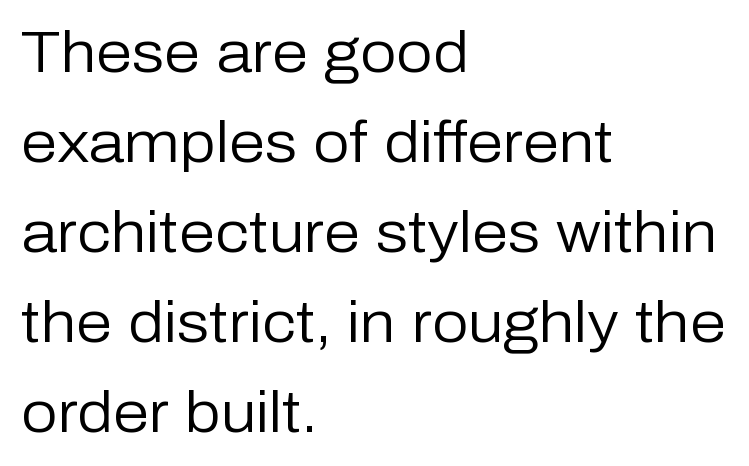
The image shows 58 px regular-weight sans-serif type, upright; set left-aligned, normal line spacing (1.55x), normal letter spacing, not underlined; low stroke contrast and a medium x-height.
